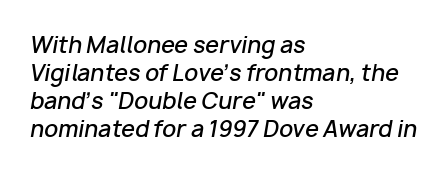
The image shows 22 px text type, italic (leaning right); set left-aligned, normal line spacing (1.27x), normal letter spacing, not underlined.
